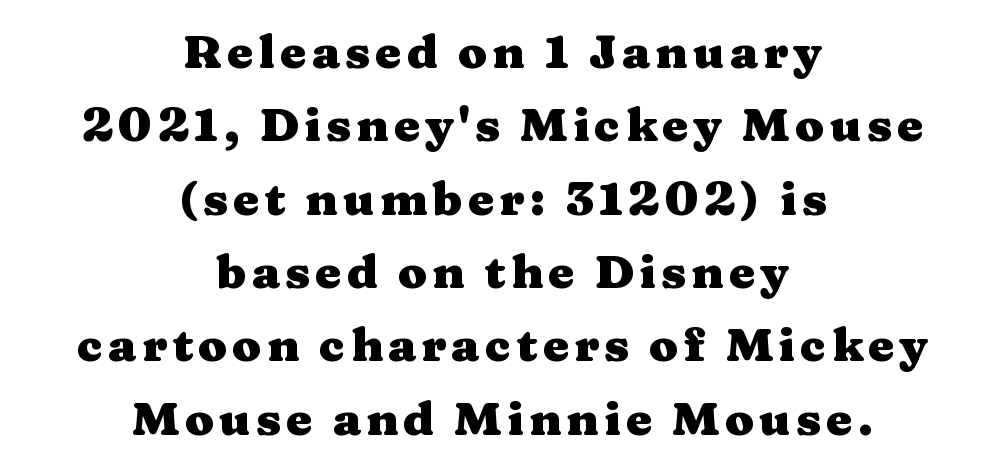
The image shows 47 px heavy, wide serif type, upright; set centered, normal line spacing (1.56x), not underlined; medium stroke contrast and a medium x-height.
